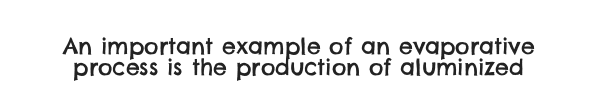
{"underline": "no", "line_spacing": "tight", "line_spacing_ratio": 0.95, "letter_spacing": "normal", "letter_spacing_em": 0.0, "glyph_px": 22}
